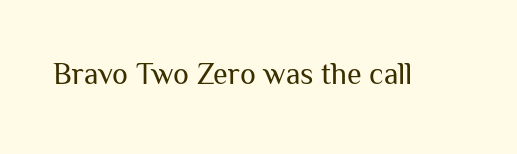
Each letter's strokes conclude bluntly, with no projecting serifs. The specimen reads as upright at a glance. Standard letterfit; no display-style spreading of the glyphs. Has an underline been added? It has not. The face used here is proportionally spaced, like ordinary book or web type. Letters have the restrained weight of plain body copy at most.
